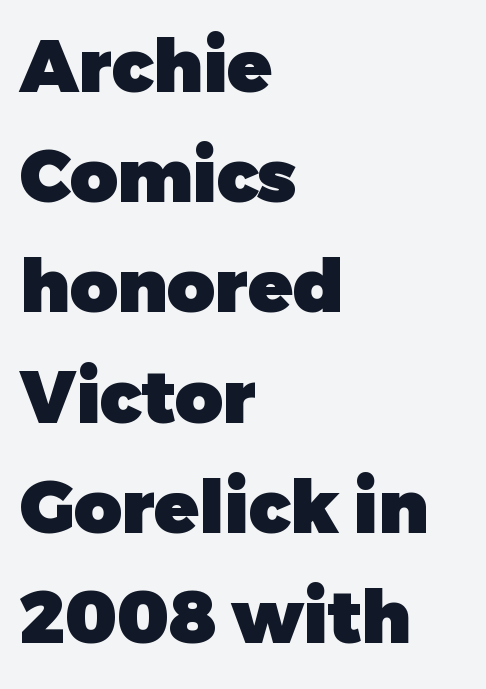
Regarding leading, the lines here are spaced in the standard way. The passage shown is not underscored anywhere. Proportional: the letters do not fall into vertical columns. Where is the straight margin? On the left.
